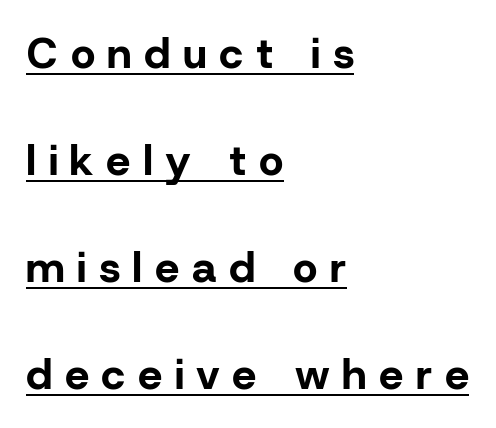
Q: Is the text bold? A: Yes.
Q: Is the text italic (slanted)? A: No, it is upright.
Q: Is the typeface a serif or a sans-serif typeface? A: Sans-serif.
Q: Is the text underlined? A: Yes.
Q: How is the paragraph aligned? A: Left-aligned.
Q: Is the spacing between letters normal or unusually wide? A: Unusually wide.
Q: Is the spacing between lines tight, normal or loose? A: Loose.
Q: Width (condensed, normal, or wide)? A: Normal.
Q: Stroke contrast? A: Low.
Q: x-height? A: Medium.
Q: Monospaced? A: No.
